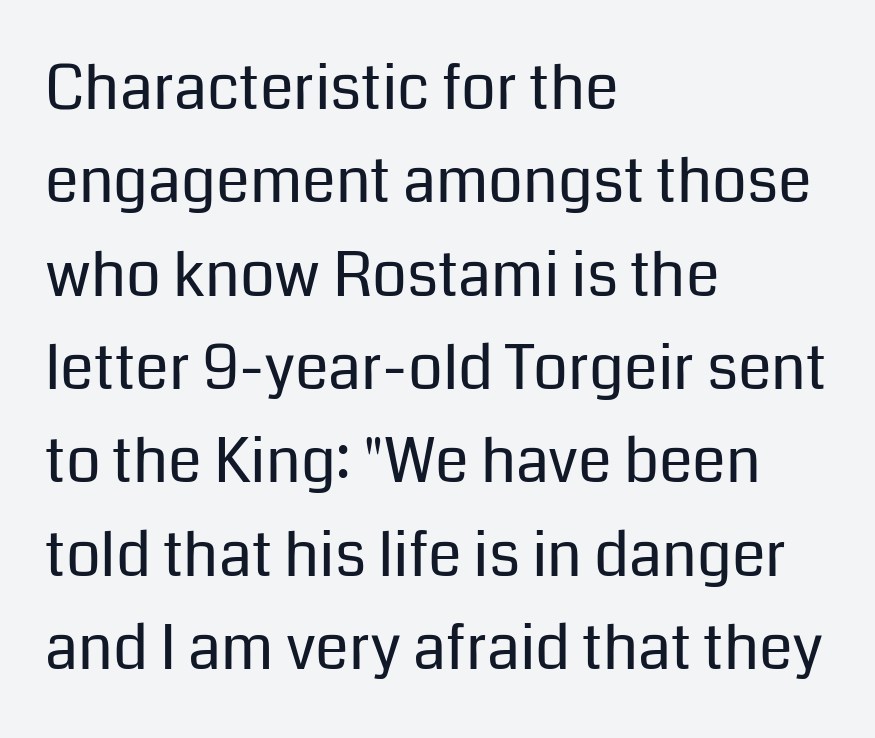
The image shows 61 px regular-weight sans-serif type, upright; set left-aligned, normal line spacing (1.53x), normal letter spacing, not underlined; low stroke contrast and a medium x-height.
